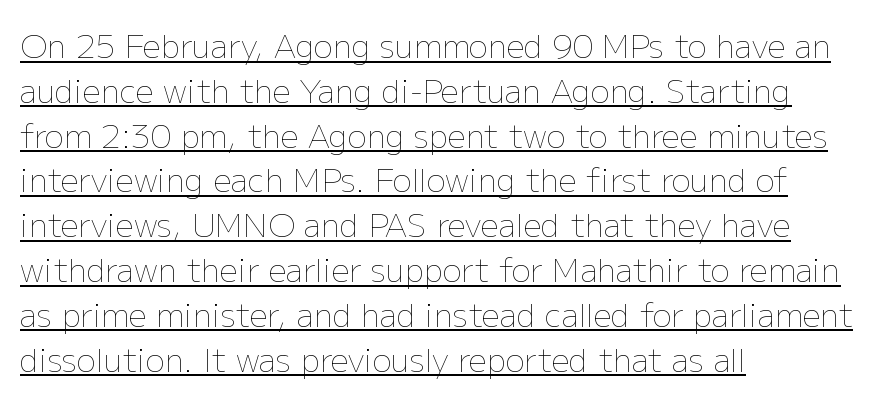
Q: Is the text bold? A: No.
Q: Is the text italic (slanted)? A: No, it is upright.
Q: Is the text underlined? A: Yes.
Q: How is the paragraph aligned? A: Left-aligned.
Q: Is the spacing between letters normal or unusually wide? A: Normal.
Q: Is the spacing between lines tight, normal or loose? A: Normal.
Q: Width (condensed, normal, or wide)? A: Normal.
Q: Stroke contrast? A: Low.
Q: x-height? A: Medium.
Q: Monospaced? A: No.
